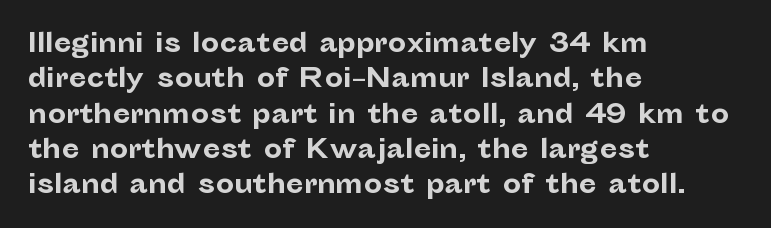
{"italic": "no", "bold": "yes", "underline": "no", "align": "left", "line_spacing": "normal", "line_spacing_ratio": 1.36, "letter_spacing": "normal", "letter_spacing_em": 0.0, "glyph_px": 26}
